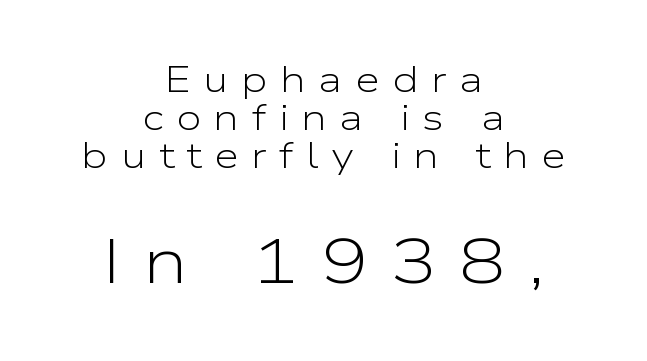
Check where the strokes stop: nothing finishes them off — pure sans. Is there much room between lines? No — they nearly touch. Think of a printed novel: that variable character pitch is what you see here. Do the letters lean? They stand straight. The following chunk of copy outweighs the initial chunk in type size. The letterforms sit at book weight or below.
